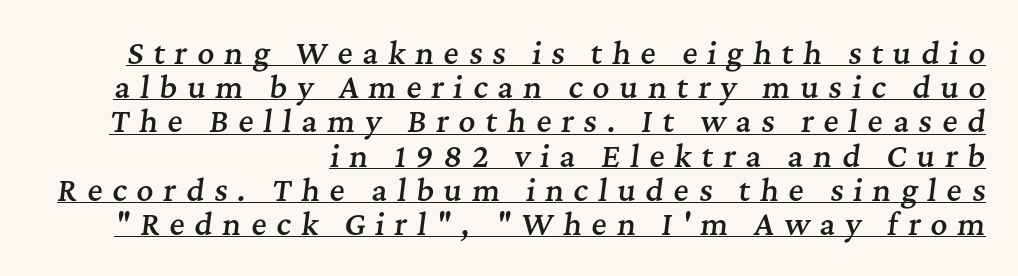
Q: Is the text bold? A: Semi-bold.
Q: Is the text italic (slanted)? A: Yes, it leans right by about 7 degrees.
Q: Is the typeface a serif or a sans-serif typeface? A: Serif.
Q: Is the text underlined? A: Yes.
Q: How is the paragraph aligned? A: Right-aligned.
Q: Is the spacing between letters normal or unusually wide? A: Unusually wide.
Q: Width (condensed, normal, or wide)? A: Normal.
Q: Stroke contrast? A: Medium.
Q: x-height? A: Medium.
Q: Monospaced? A: No.
